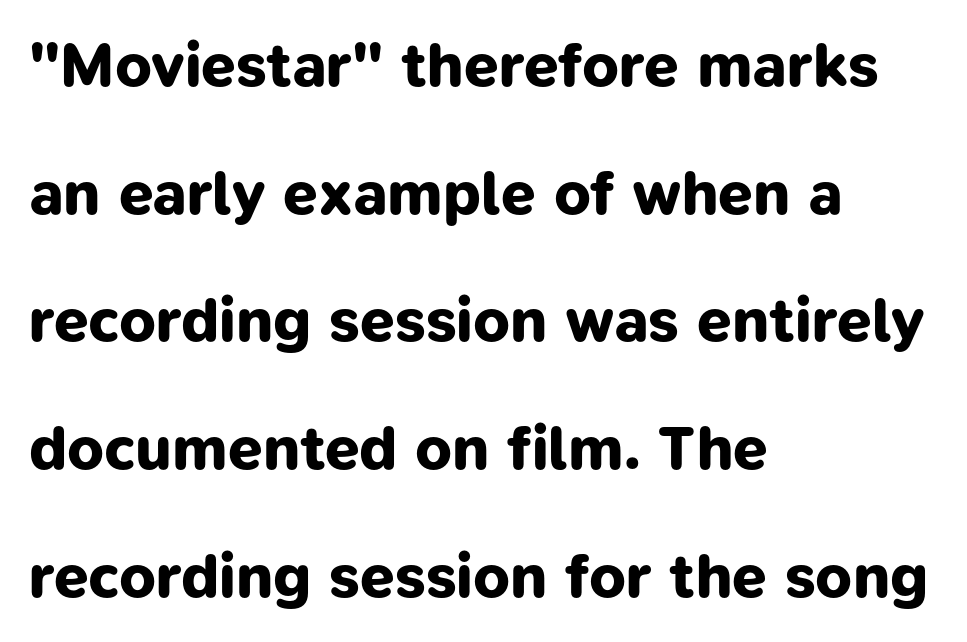
The letters are bold, with thick, heavy strokes. Layout note: lines flush left. The face used here is a sans, in the tradition of grotesques and geometrics. Caption: standard tracking, unaltered. Bare-footed words on every line. The rendering uses natural spacing where letterforms have individual widths.
